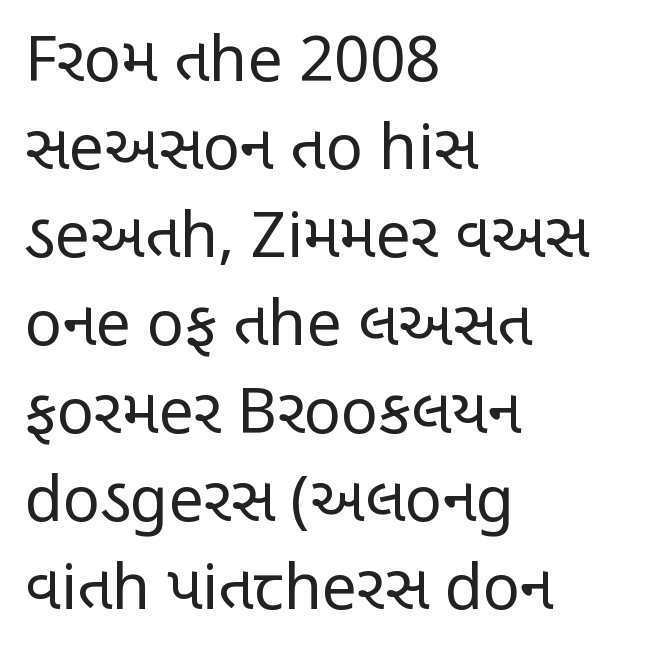
Q: Is the text bold? A: No.
Q: Is the text italic (slanted)? A: No, it is upright.
Q: Is the typeface a serif or a sans-serif typeface? A: Sans-serif.
Q: Is the text underlined? A: No.
Q: How is the paragraph aligned? A: Left-aligned.
Q: Is the spacing between letters normal or unusually wide? A: Normal.
Q: Is the spacing between lines tight, normal or loose? A: Normal.
Q: Width (condensed, normal, or wide)? A: Condensed.
Q: Stroke contrast? A: Low.
Q: x-height? A: Large.
Q: Monospaced? A: No.
